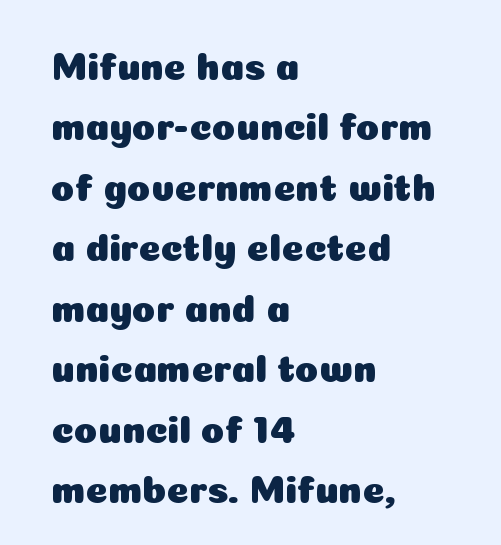
Font category for this specimen: sans-serif. The block of text has a typical density, with ordinary space between rows. The type is set solid horizontally, with unmodified tracking. The lettering stays uniformly vertical, giving the passage a roman look.
